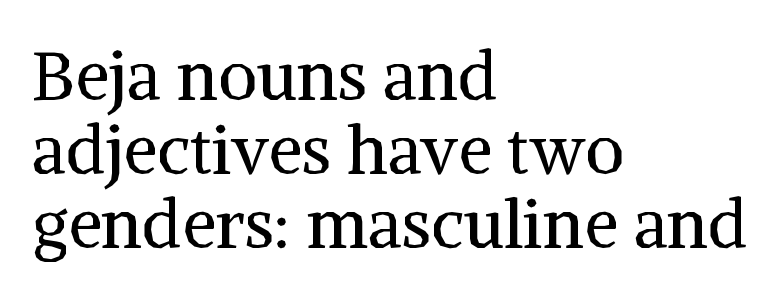
The image shows 68 px regular-weight serif type, upright; set left-aligned, tight line spacing (1.09x), normal letter spacing, not underlined; medium stroke contrast and a medium x-height.
